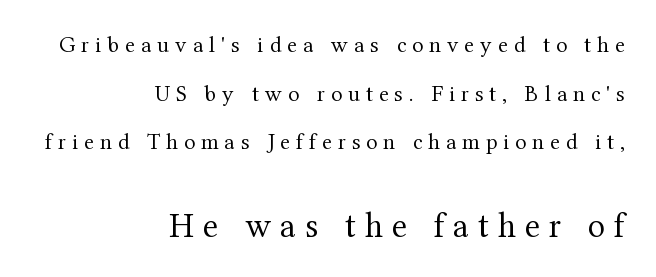
{"serif": "yes", "italic": "no", "bold": "no", "weight": "regular", "width": "normal", "stroke_contrast": "medium", "x_height": "medium", "monospaced": "no", "underline": "no", "align": "right", "line_spacing": "loose", "line_spacing_ratio": 2.11, "letter_spacing": "wide", "letter_spacing_em": 0.26, "larger_block": "second", "size_ratio": 1.52, "glyph_px": 35}
